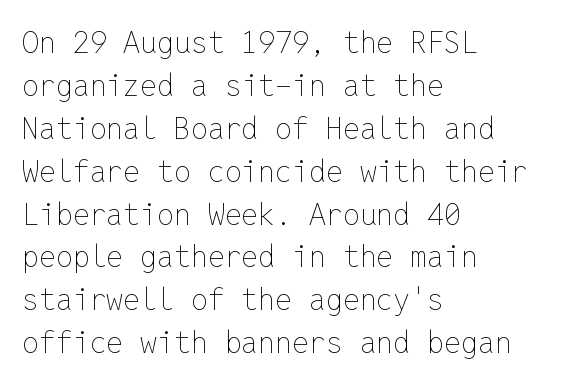
The image shows 30 px thin type, upright, monospaced; set left-aligned, normal line spacing (1.43x), normal letter spacing, not underlined; low stroke contrast and a medium x-height.
